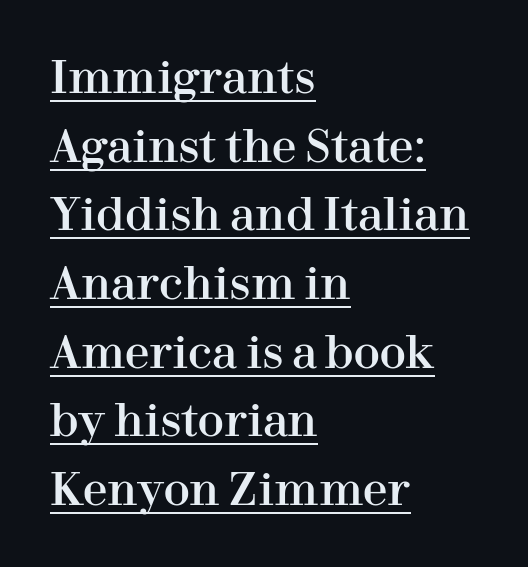
The image shows 44 px serif type, upright; set left-aligned, normal line spacing (1.56x), normal letter spacing, underlined; high stroke contrast and a medium x-height.
